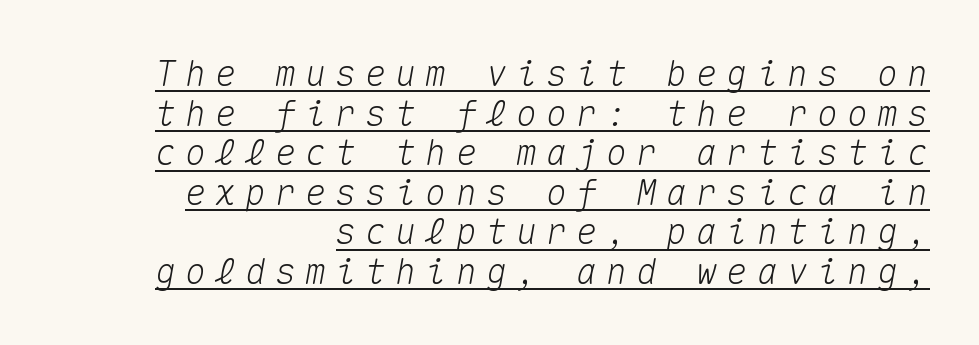
When letters slant like this, we call the style italic. The lines are quadded right. Line spacing here is tight. The passage shown is typed in a monospace face where columns stay perfectly aligned.
